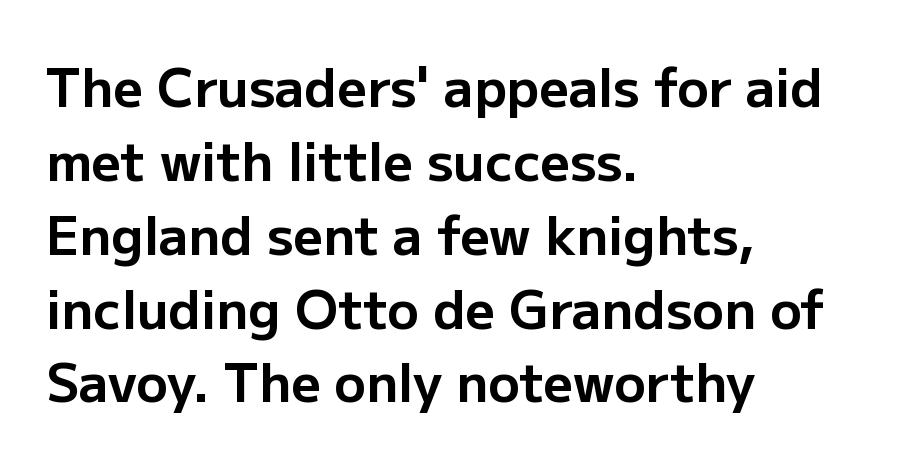
{"serif": "no", "italic": "no", "bold": "yes", "weight": "bold", "width": "normal", "stroke_contrast": "low", "x_height": "medium", "monospaced": "no", "underline": "no", "align": "left", "line_spacing": "normal", "line_spacing_ratio": 1.42, "letter_spacing": "normal", "letter_spacing_em": 0.0, "glyph_px": 52}
